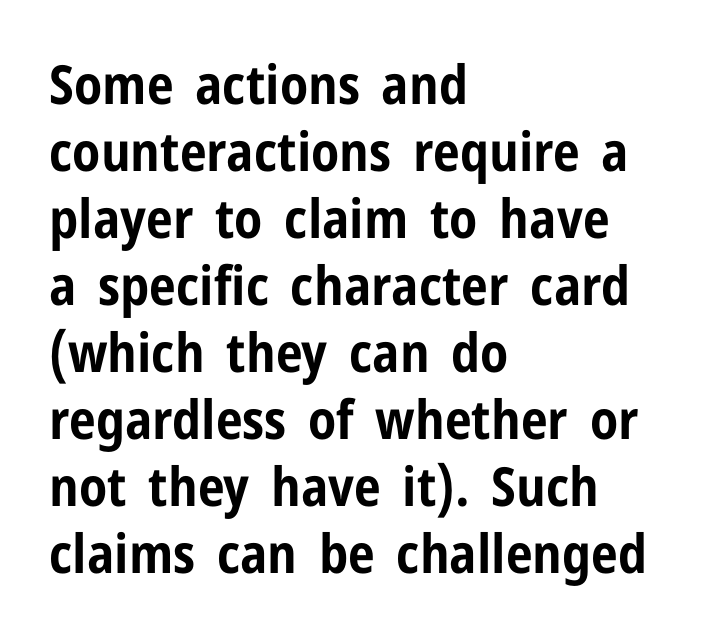
Q: Is the text bold? A: Yes.
Q: Is the text italic (slanted)? A: No, it is upright.
Q: Is the typeface a serif or a sans-serif typeface? A: Sans-serif.
Q: Is the text underlined? A: No.
Q: How is the paragraph aligned? A: Left-aligned.
Q: Is the spacing between letters normal or unusually wide? A: Normal.
Q: Width (condensed, normal, or wide)? A: Condensed.
Q: Stroke contrast? A: Low.
Q: x-height? A: Medium.
Q: Monospaced? A: No.
